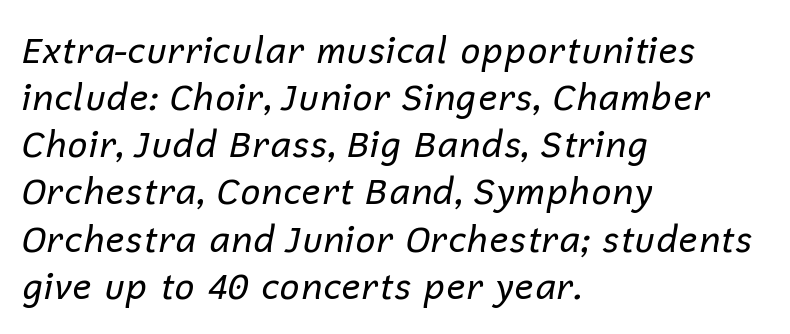
The image shows 36 px regular-weight type, italic (leaning right); set left-aligned, normal line spacing (1.31x), normal letter spacing, not underlined; low stroke contrast and a medium x-height.
